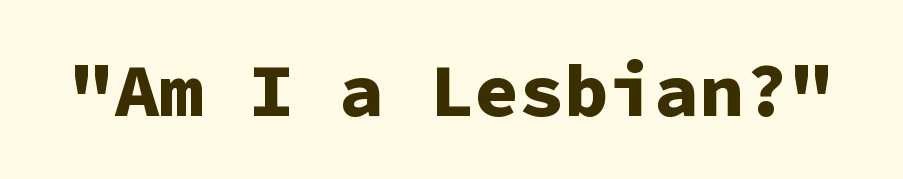
Q: Is the text bold? A: Yes.
Q: Is the text italic (slanted)? A: No, it is upright.
Q: Is the typeface a serif or a sans-serif typeface? A: Sans-serif.
Q: Is the text underlined? A: No.
Q: Is the spacing between letters normal or unusually wide? A: Normal.
Q: Width (condensed, normal, or wide)? A: Normal.
Q: Stroke contrast? A: Low.
Q: x-height? A: Medium.
Q: Monospaced? A: Yes.
